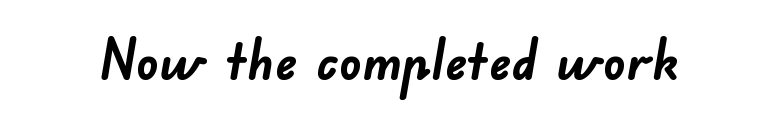
Q: Is the text bold? A: Yes.
Q: Is the typeface a serif or a sans-serif typeface? A: Sans-serif.
Q: Is the text underlined? A: No.
Q: Is the spacing between letters normal or unusually wide? A: Normal.
Q: Width (condensed, normal, or wide)? A: Normal.
Q: Stroke contrast? A: Low.
Q: x-height? A: Small.
Q: Monospaced? A: No.
